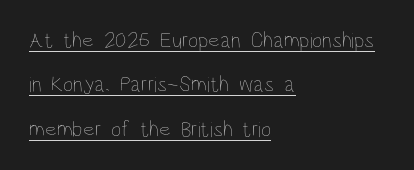
The image shows 22 px text type, upright; set left-aligned, loose line spacing (2.02x), normal letter spacing, underlined.
